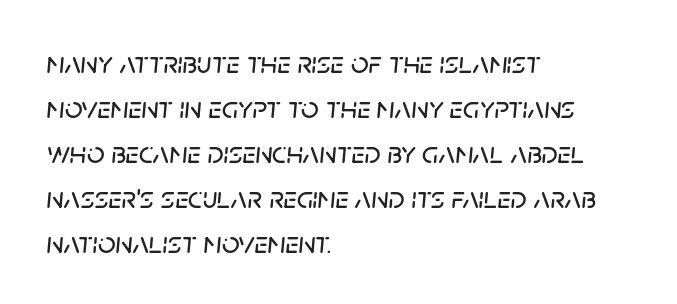
The image shows 31 px text type, italic (leaning right); set left-aligned, normal line spacing (1.45x), normal letter spacing, not underlined; low stroke contrast and a large x-height.
